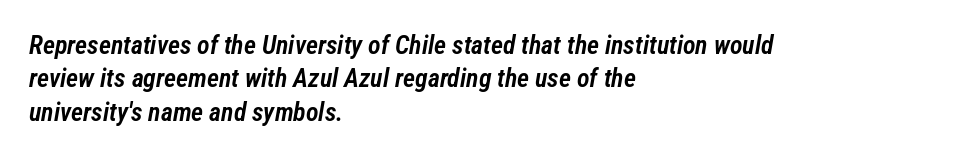
The foot of each line stays bare and open. Whoever set this chose a conventional vertical rhythm. There's an unmistakable incline to the writing here. The paragraph has a hard left edge and a soft right edge. Every letter is mildly thick-stroked: semibold rather than bold. Nobody touched the tracking dial on this one.
